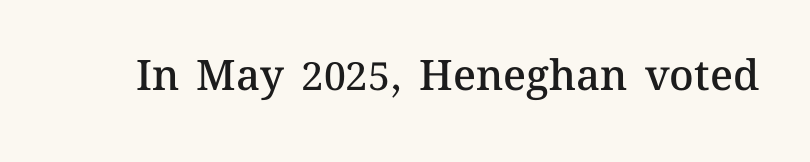
{"italic": "no", "bold": "semi", "weight": "semibold", "width": "normal", "stroke_contrast": "medium", "x_height": "medium", "monospaced": "no", "underline": "no", "letter_spacing": "normal", "letter_spacing_em": 0.0, "glyph_px": 42}
